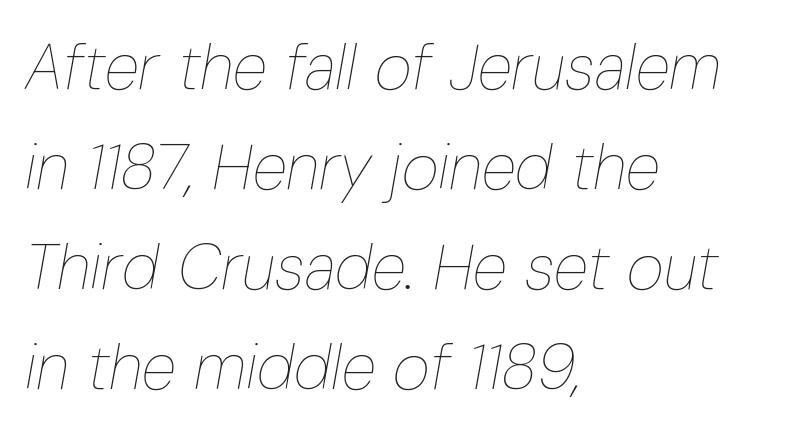
Q: Is the text bold? A: No.
Q: Is the text italic (slanted)? A: Yes, it leans right by about 10 degrees.
Q: Is the text underlined? A: No.
Q: How is the paragraph aligned? A: Left-aligned.
Q: Is the spacing between letters normal or unusually wide? A: Normal.
Q: Is the spacing between lines tight, normal or loose? A: Normal.
Q: Width (condensed, normal, or wide)? A: Condensed.
Q: Stroke contrast? A: Low.
Q: x-height? A: Medium.
Q: Monospaced? A: No.
